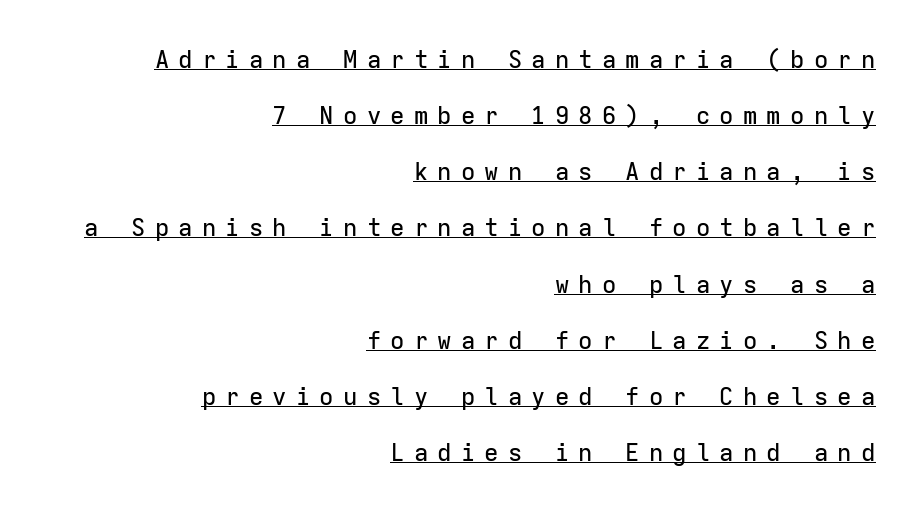
The image shows 24 px text type, upright; set right-aligned, loose line spacing (2.34x), unusually wide letter spacing (+0.38 em), underlined.
